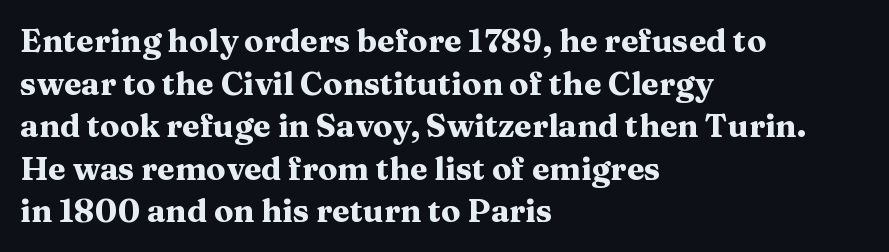
Q: Is the text bold? A: Yes.
Q: Is the text italic (slanted)? A: No, it is upright.
Q: Is the typeface a serif or a sans-serif typeface? A: Serif.
Q: Is the text underlined? A: No.
Q: How is the paragraph aligned? A: Left-aligned.
Q: Is the spacing between letters normal or unusually wide? A: Normal.
Q: Is the spacing between lines tight, normal or loose? A: Normal.
Q: Width (condensed, normal, or wide)? A: Wide.
Q: Stroke contrast? A: Medium.
Q: x-height? A: Medium.
Q: Monospaced? A: No.
